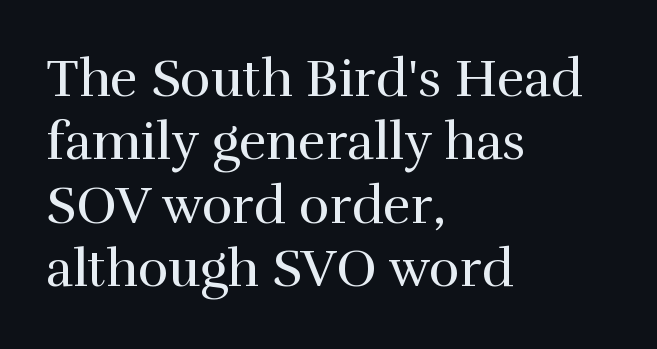
The letters advance in unequal steps, a hallmark of proportional type. Does the copy run flush right? No — it runs flush left. A light-to-regular cut is what we see here. Posture: vertical.
